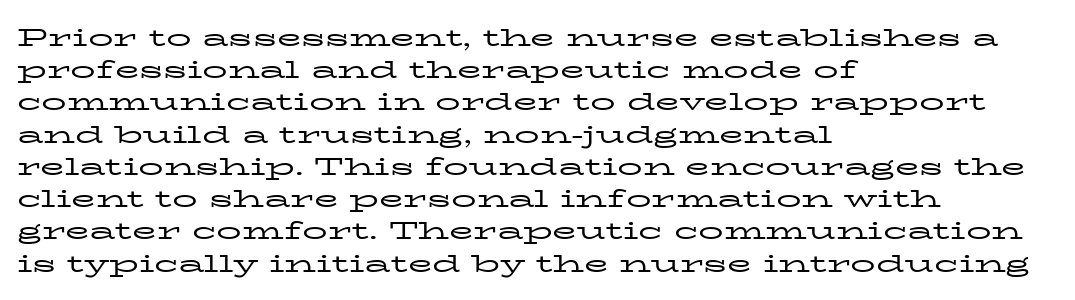
These lines keep a tight, regular rhythm from letter to letter. This sample is left-justified, so line endings fall wherever the words run out. The space between consecutive lines is moderate. Do the letters lean? They stand straight. The passage shown is not underscored anywhere. Stems and bowls with no extra thickness — not bold.
